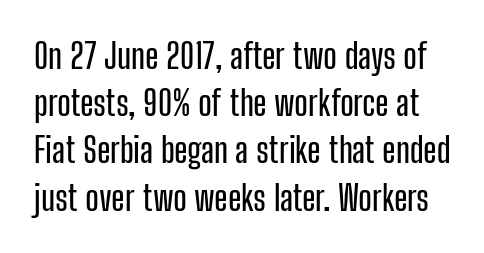
The image shows 35 px condensed sans-serif type, upright; set normal line spacing (1.35x), normal letter spacing, not underlined; low stroke contrast and a medium x-height.
